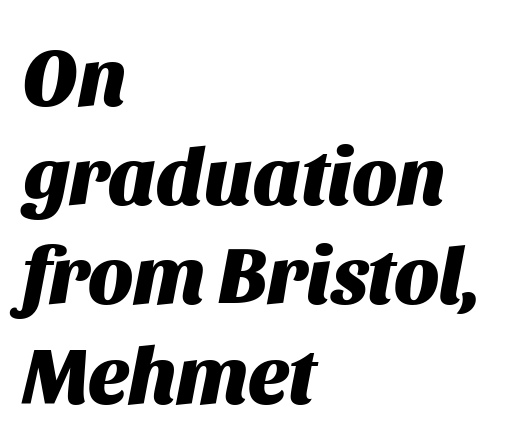
These lines stack with their left ends in a neat column. The rendering uses a bold face; every stroke is thick and dark. Descenders are the only things crossing below the line. The gaps between neighbouring characters are ordinary and unremarkable. The face used here is proportionally spaced, like ordinary book or web type.
